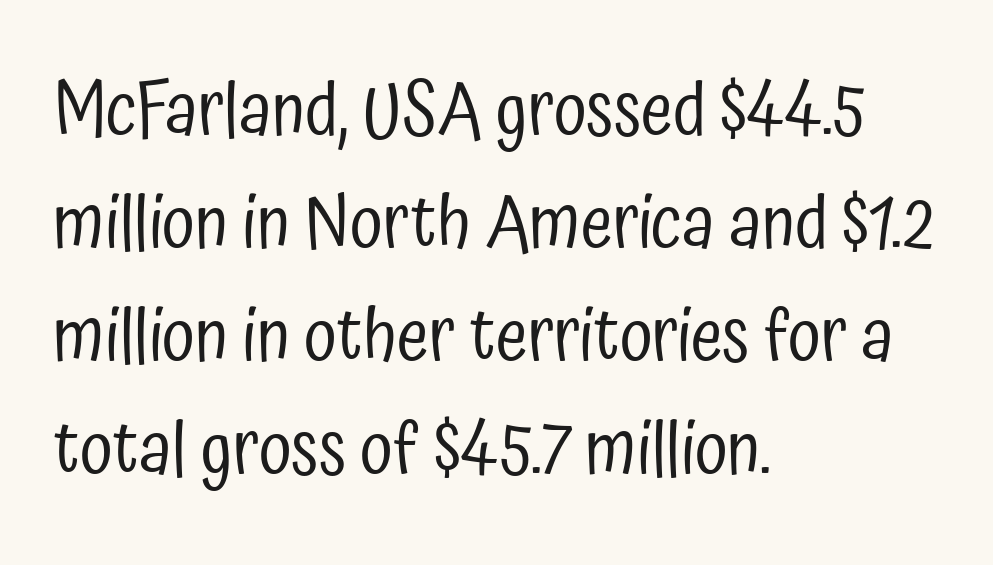
Grotesque or geometric, the face here clearly has no serifs. Nothing unusual about the tracking: characters are spaced as the font intends. The letters stand straight up with perfectly vertical stems. Vertical spacing — default. This sample has the flowing, uneven cadence of proportional lettering.
